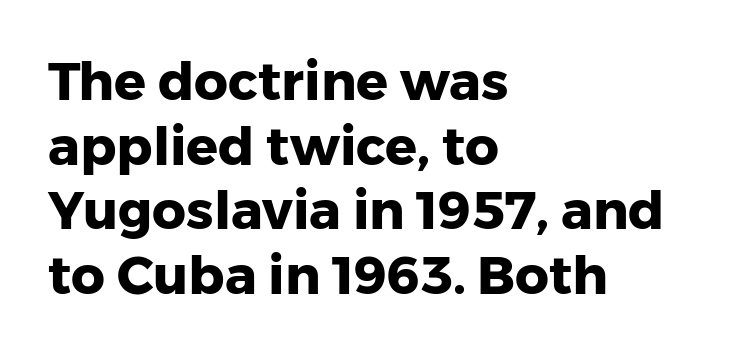
Q: Is the text bold? A: Yes.
Q: Is the text italic (slanted)? A: No, it is upright.
Q: Is the typeface a serif or a sans-serif typeface? A: Sans-serif.
Q: Is the text underlined? A: No.
Q: How is the paragraph aligned? A: Left-aligned.
Q: Is the spacing between letters normal or unusually wide? A: Normal.
Q: Width (condensed, normal, or wide)? A: Normal.
Q: Stroke contrast? A: Low.
Q: x-height? A: Medium.
Q: Monospaced? A: No.
